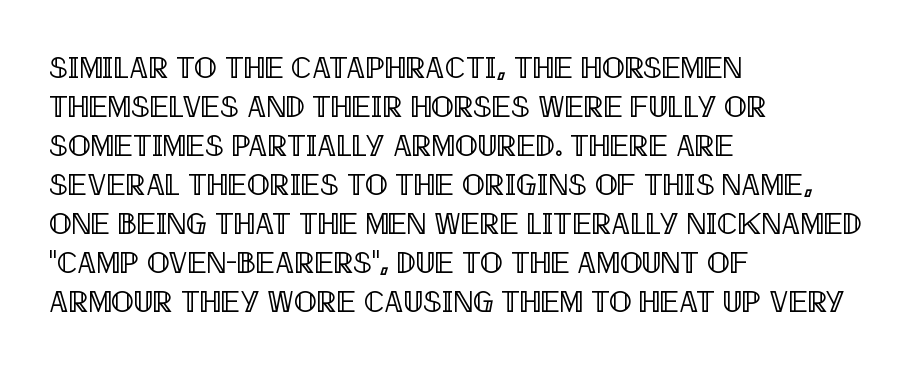
{"italic": "no", "width": "condensed", "x_height": "large", "monospaced": "no", "underline": "no", "align": "left", "line_spacing": "normal", "line_spacing_ratio": 1.3, "letter_spacing": "normal", "letter_spacing_em": 0.0, "glyph_px": 30}
